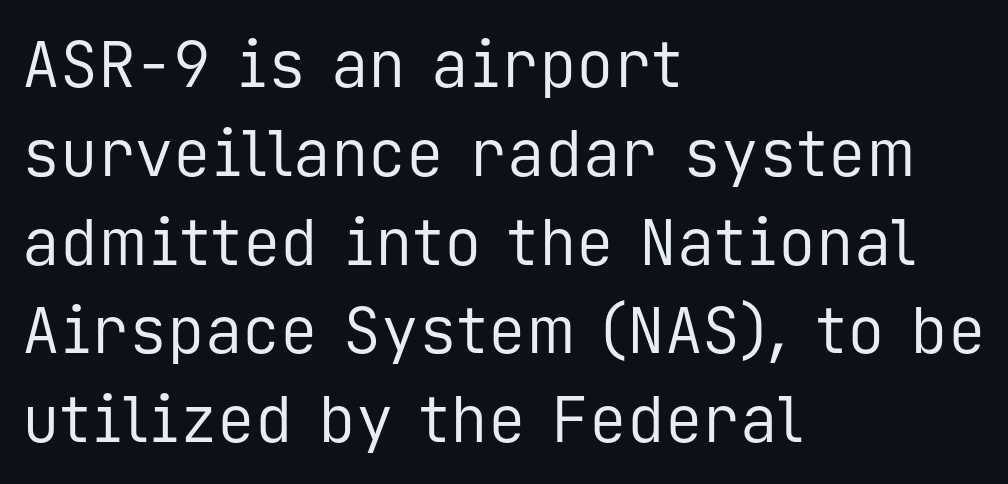
The image shows 63 px regular-weight sans-serif type, upright, monospaced; set left-aligned, normal line spacing (1.41x), normal letter spacing, not underlined; low stroke contrast and a medium x-height.
